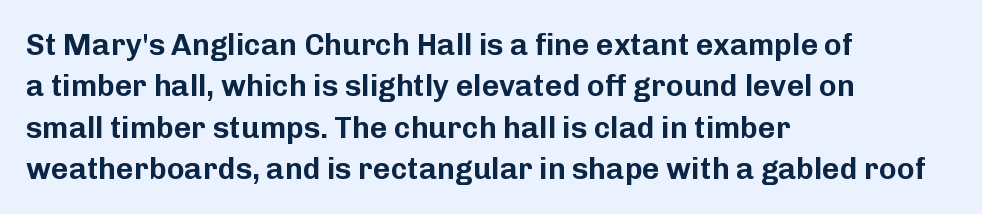
Q: Is the text italic (slanted)? A: No, it is upright.
Q: Is the typeface a serif or a sans-serif typeface? A: Sans-serif.
Q: Is the text underlined? A: No.
Q: How is the paragraph aligned? A: Left-aligned.
Q: Is the spacing between letters normal or unusually wide? A: Normal.
Q: Is the spacing between lines tight, normal or loose? A: Normal.
Q: Width (condensed, normal, or wide)? A: Normal.
Q: Stroke contrast? A: Low.
Q: x-height? A: Medium.
Q: Monospaced? A: No.
